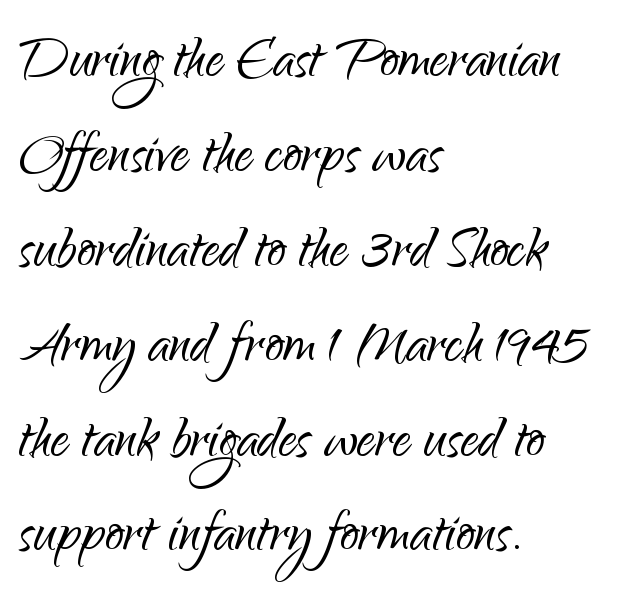
{"serif": "no", "bold": "no", "weight": "light", "width": "normal", "stroke_contrast": "low", "x_height": "small", "monospaced": "no", "underline": "no", "align": "left", "line_spacing": "normal", "line_spacing_ratio": 1.3, "letter_spacing": "normal", "letter_spacing_em": 0.0, "glyph_px": 73}
